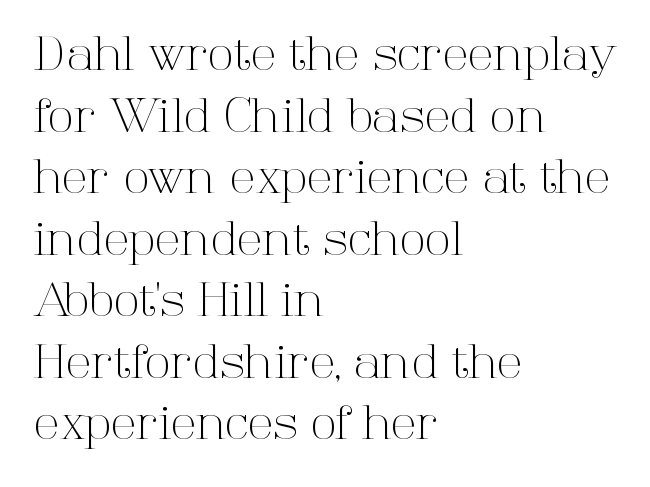
Left-aligned paragraph, ragged on the right. The string is rendered with underlining switched off. Compared with typical body copy, the letter spacing here is the same. The text was rendered using a seriffed face with decorative stroke endings. Stems here are at most as thick as an everyday book face.
